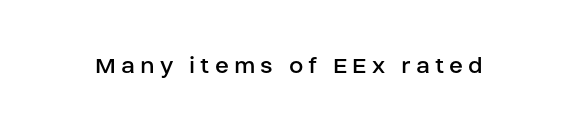
A typesetter would call this heavily tracked-out type. The lettering stays uniformly vertical, giving the passage a roman look. Each stroke keeps to a modest, everyday thickness or less. This rendering features lettering with no underline.
